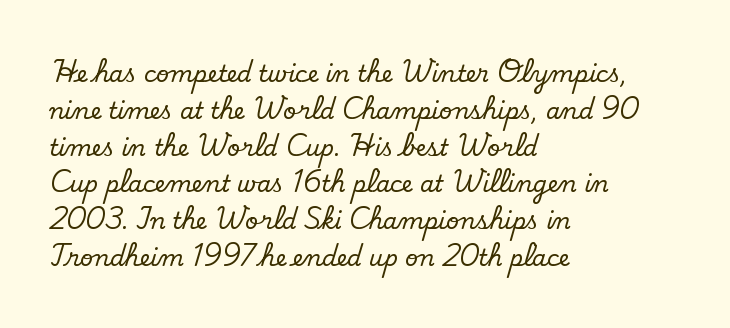
The image shows 23 px text type; set left-aligned, normal line spacing (1.6x), normal letter spacing, not underlined.
